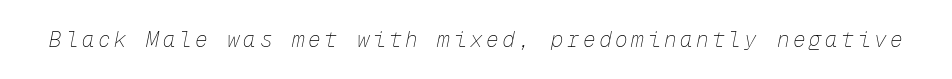
{"italic": "yes", "lean": "right", "slant_degrees": 12, "bold": "no", "underline": "no", "glyph_px": 21}
